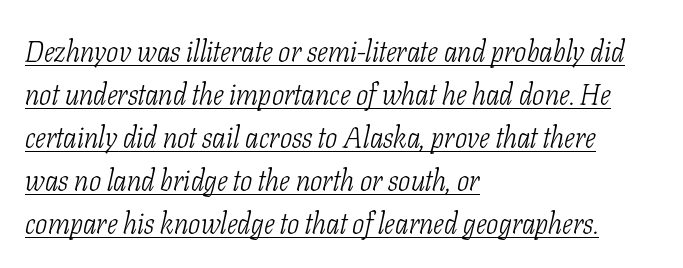
Q: Is the text bold? A: No.
Q: Is the text italic (slanted)? A: Yes, it leans right by about 11 degrees.
Q: Is the typeface a serif or a sans-serif typeface? A: Serif.
Q: Is the text underlined? A: Yes.
Q: How is the paragraph aligned? A: Left-aligned.
Q: Is the spacing between letters normal or unusually wide? A: Normal.
Q: Is the spacing between lines tight, normal or loose? A: Normal.
Q: Width (condensed, normal, or wide)? A: Condensed.
Q: Stroke contrast? A: Low.
Q: x-height? A: Medium.
Q: Monospaced? A: No.
